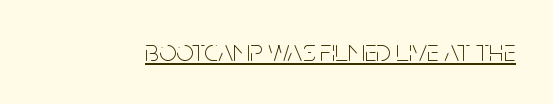
Honestly, the letter spacing is just normal — you wouldn't notice it. Rendered with straight, roman letterforms. Does the type have serifs? No, each stem ends abruptly. A rule runs beneath these lines of type.
